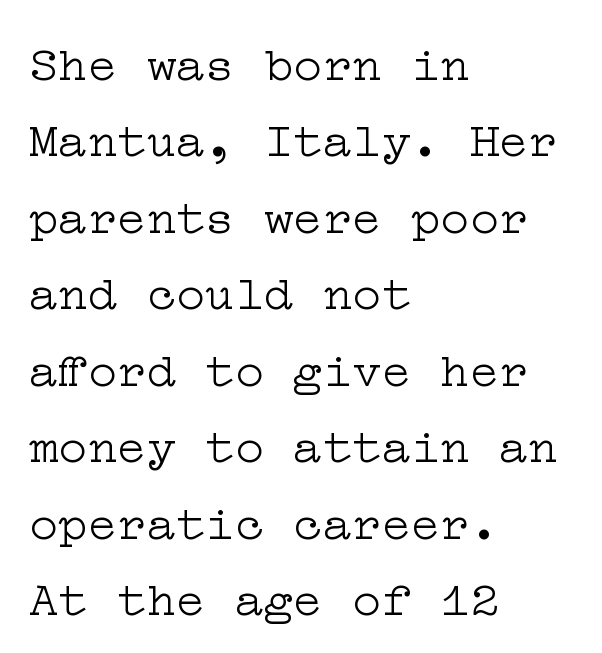
The rendering uses a moderate line-height, typical for paragraphs. Leftover space on each line is placed entirely after the last word. The zone under the glyphs is completely vacant. Caption: standard tracking, unaltered. Classification — serif. A light-to-regular cut is what we see here.
